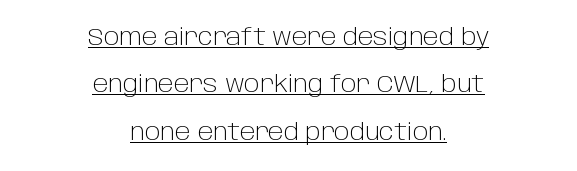
What stands out about the letter spacing? Nothing — it is the standard amount. In designer terms, the underline attribute is active on this setting. Visually the block forms a symmetrical silhouette, jagged on both flanks. This is not heavy type; no bold has been used.
